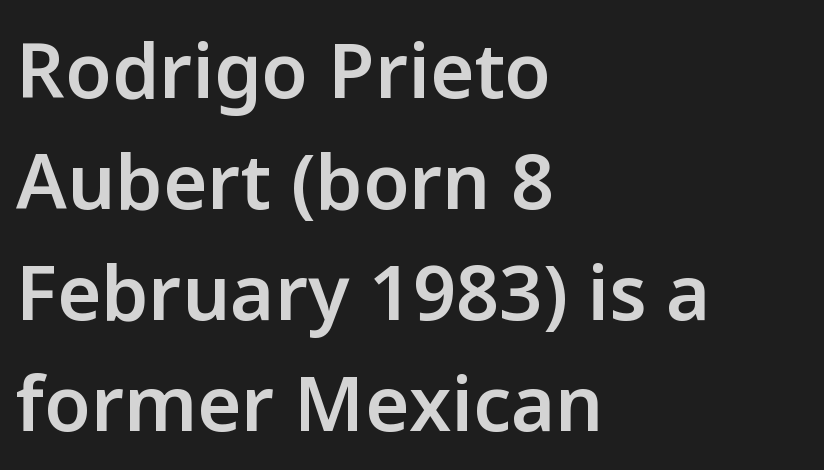
The image shows 76 px semibold sans-serif type, upright; set left-aligned, normal line spacing (1.46x), normal letter spacing, not underlined; low stroke contrast and a medium x-height.
